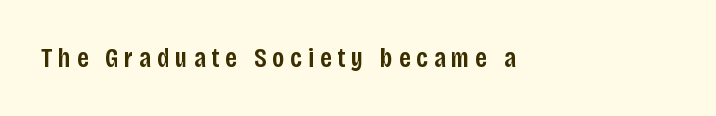
{"italic": "no", "bold": "semi", "underline": "no", "align": "left", "letter_spacing": "wide", "letter_spacing_em": 0.22, "glyph_px": 27}
